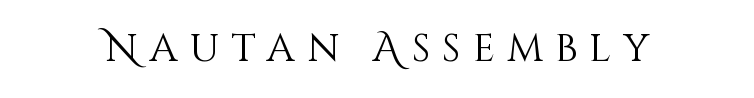
The image shows 39 px light type, upright; set unusually wide letter spacing (+0.3 em), not underlined; medium stroke contrast and a large x-height.
